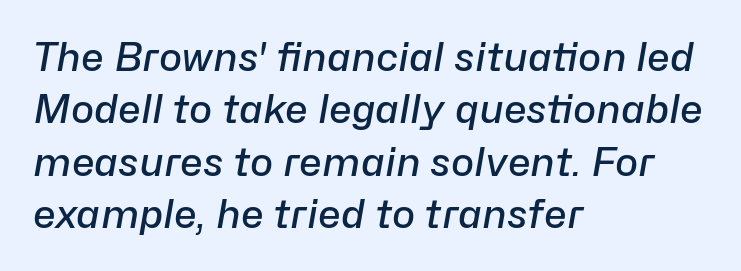
How heavy is the stroke? Medium-heavy — a semibold, shy of bold. The baseline area is clear. Students, note that the glyphs here touch the page at normal intervals. Looks like regular typesetting: each glyph gets only the width it needs.
